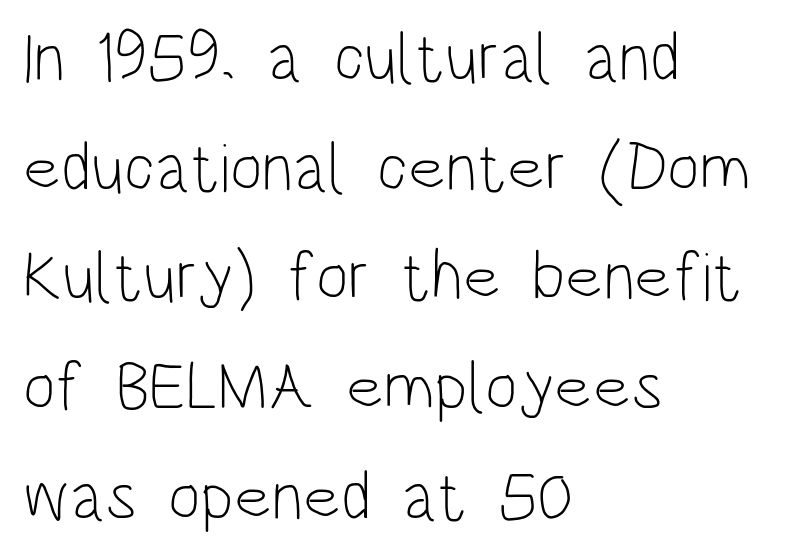
{"serif": "no", "italic": "no", "bold": "no", "weight": "light", "width": "condensed", "stroke_contrast": "low", "x_height": "large", "monospaced": "no", "underline": "no", "align": "left", "line_spacing": "normal", "line_spacing_ratio": 1.59, "letter_spacing": "normal", "letter_spacing_em": 0.0, "glyph_px": 69}
